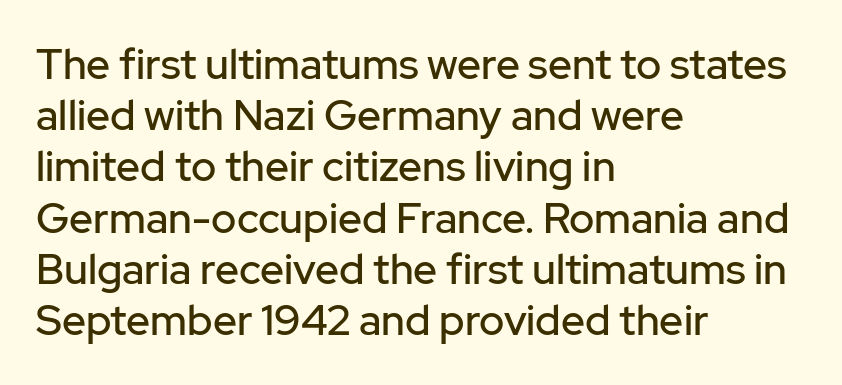
The image shows 42 px sans-serif type, upright; set left-aligned, line spacing 1.22x, normal letter spacing, not underlined; low stroke contrast and a medium x-height.
